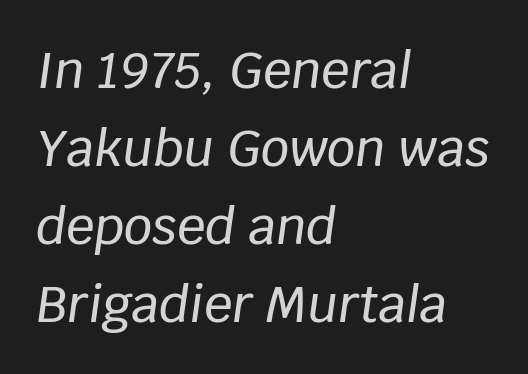
{"italic": "yes", "lean": "right", "slant_degrees": 8, "width": "normal", "stroke_contrast": "low", "x_height": "large", "monospaced": "no", "underline": "no", "align": "left", "line_spacing": "normal", "line_spacing_ratio": 1.56, "letter_spacing": "normal", "letter_spacing_em": 0.0, "glyph_px": 50}
